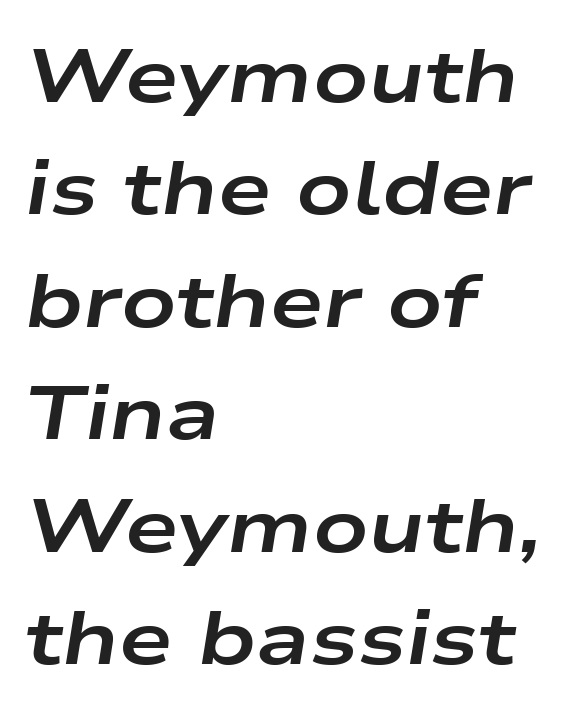
Notice how the stems are inclined rather than vertical — that's the hallmark of italics. The gaps between neighbouring characters are ordinary and unremarkable. This block has exactly the height ordinary leading produces. Bare-footed words on every line. Here the designer chose a conventional face with non-uniform glyph widths. Reading down the block, your eye returns to a fixed left position each line.
